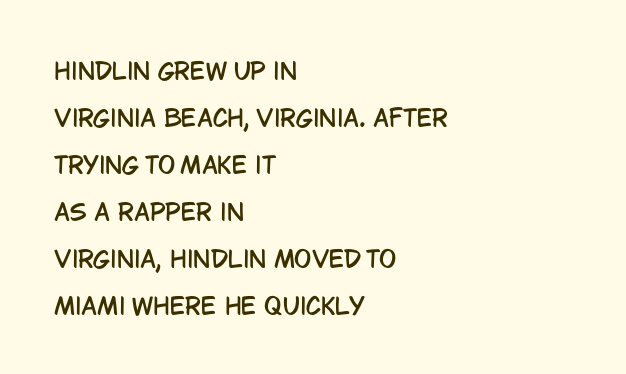
{"italic": "no", "underline": "no", "align": "left", "line_spacing": "loose", "line_spacing_ratio": 2.04, "letter_spacing": "normal", "letter_spacing_em": 0.0, "glyph_px": 23}
